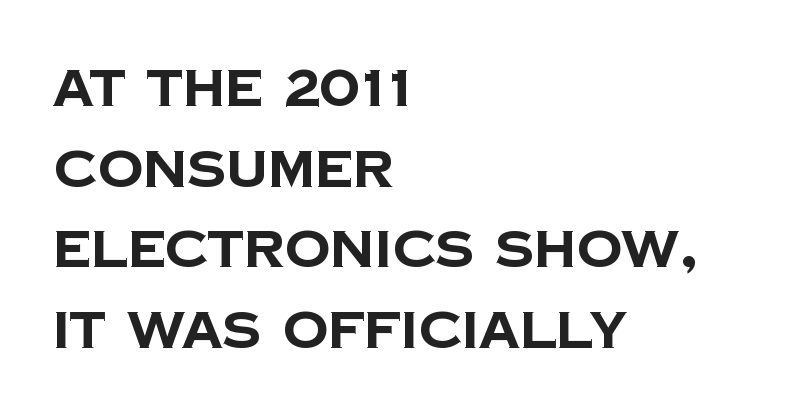
Q: Is the text bold? A: Yes.
Q: Is the typeface a serif or a sans-serif typeface? A: Sans-serif.
Q: Is the text underlined? A: No.
Q: How is the paragraph aligned? A: Left-aligned.
Q: Is the spacing between letters normal or unusually wide? A: Normal.
Q: Is the spacing between lines tight, normal or loose? A: Normal.
Q: Width (condensed, normal, or wide)? A: Normal.
Q: Stroke contrast? A: Low.
Q: x-height? A: Large.
Q: Monospaced? A: No.
